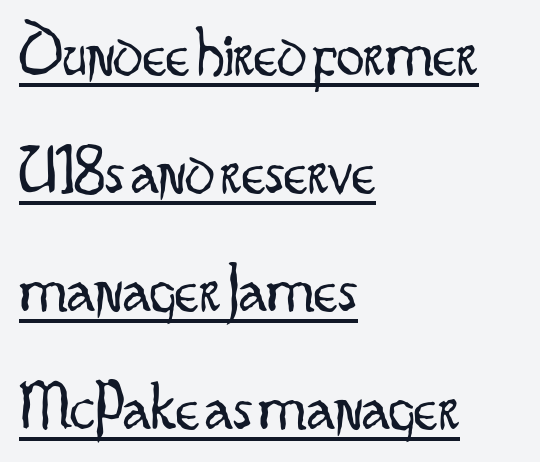
There is no visible air inserted between adjacent glyphs. Italic? Not at all — the glyphs are vertical. This reads as an unemphasized weight, regular at the heaviest. A typesetter would call this proportional, since set widths differ per character.
